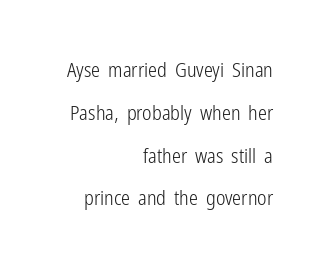
Plain, unruled lines of type. A typesetter would mark this as roman, not italic. Ink coverage per letter is moderate at most. The horizontal fit of the characters is conventional and even. The block of text is sparse from top to bottom, with ample space between rows. The paragraph shown leans on its right margin.
